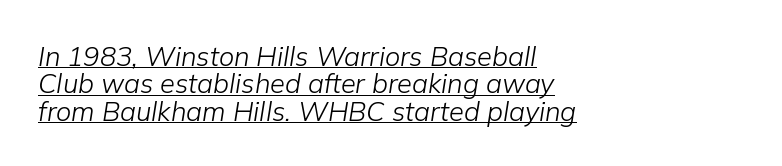
The image shows 27 px text type, italic (leaning right); set left-aligned, tight line spacing (1.01x), normal letter spacing, underlined.
